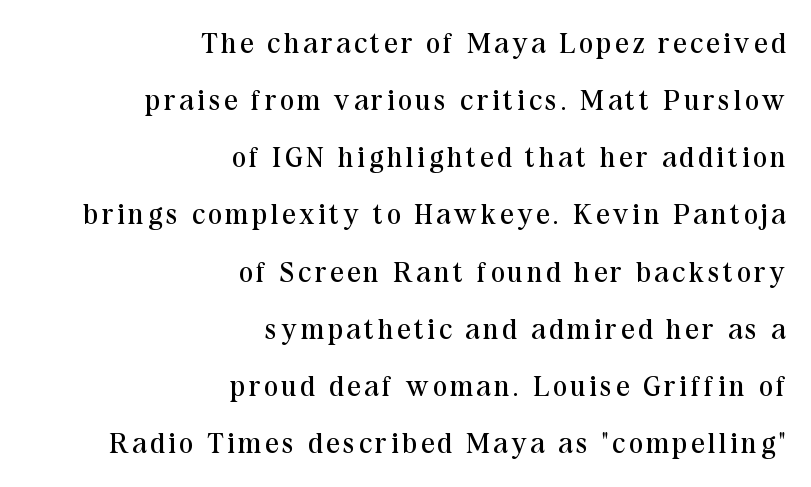
The image shows 29 px regular-weight serif type, upright; set right-aligned, loose line spacing (1.97x), not underlined; medium stroke contrast and a medium x-height.
